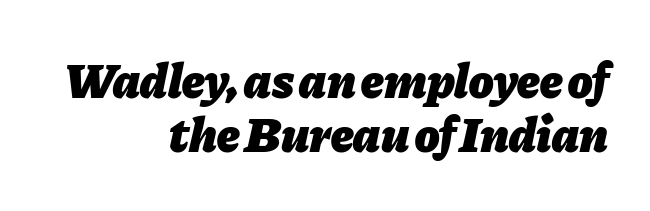
Q: Is the text bold? A: Yes.
Q: Is the text italic (slanted)? A: Yes, it leans right by about 11 degrees.
Q: Is the text underlined? A: No.
Q: How is the paragraph aligned? A: Right-aligned.
Q: Is the spacing between letters normal or unusually wide? A: Normal.
Q: Is the spacing between lines tight, normal or loose? A: Tight.
Q: Width (condensed, normal, or wide)? A: Normal.
Q: Stroke contrast? A: Low.
Q: x-height? A: Medium.
Q: Monospaced? A: No.
